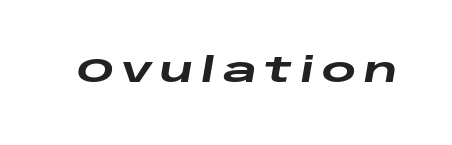
The passage shown leans; its letterforms are oblique. This sample has the flowing, uneven cadence of proportional lettering. The tracking reads as deliberately expanded to a designer's eye. Underlining? Definitely not there.
